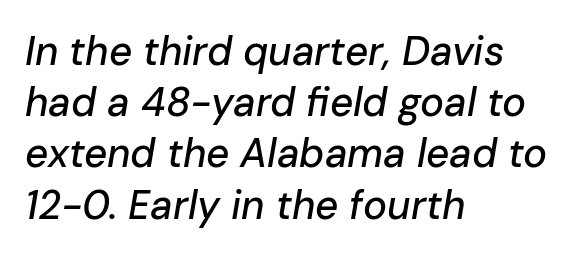
The image shows 40 px text type, italic (leaning right); set left-aligned, normal line spacing (1.28x), normal letter spacing, not underlined; low stroke contrast and a medium x-height.
